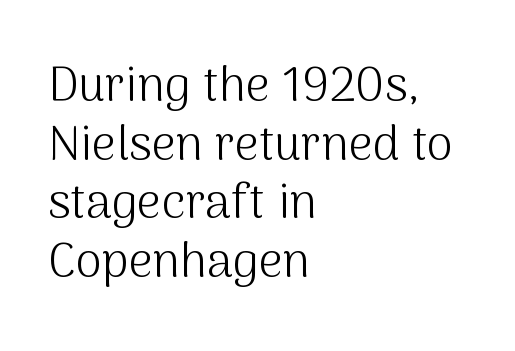
These lines are composed in type without serifs. Horizontal alignment here is leftward, the default for most running prose. Type without underlining. Nothing heavy about these letters — not bold at all. Every stem runs plumb, perpendicular to the baseline. Compared with typical body copy, the letter spacing here is the same.
